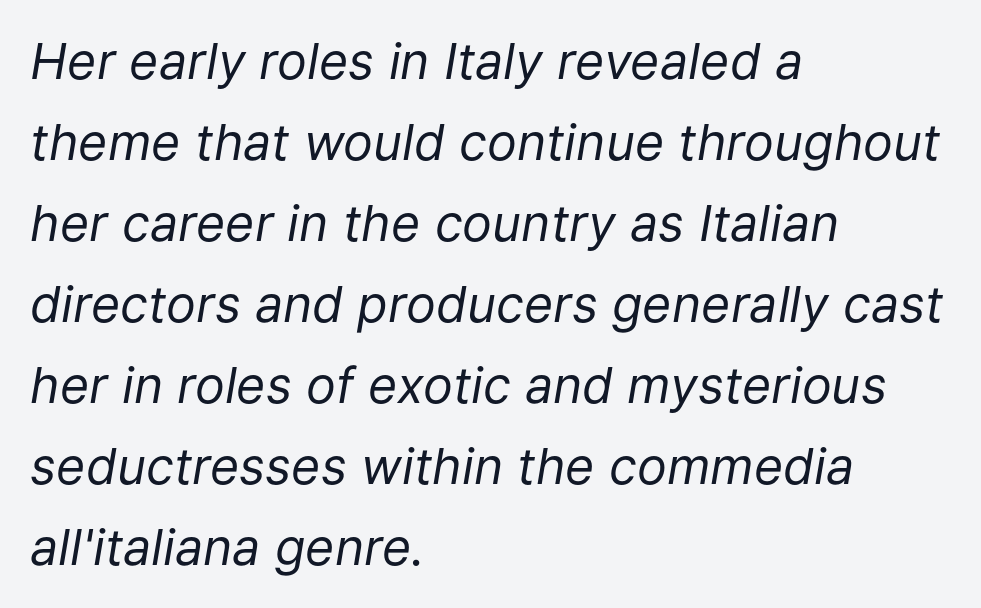
The image shows 50 px regular-weight type, italic (leaning right); set left-aligned, normal line spacing (1.62x), normal letter spacing, not underlined; low stroke contrast and a medium x-height.
